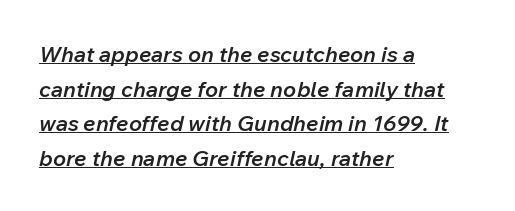
All the whitespace from short lines collects on the right. Regular leading. How are the letters spaced? Ordinarily, with no added tracking. The axis of the letterforms is tilted away from vertical.
